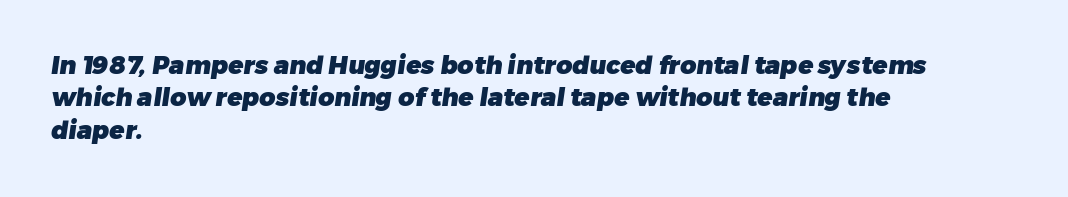
Q: Is the text bold? A: Yes.
Q: Is the text underlined? A: No.
Q: How is the paragraph aligned? A: Left-aligned.
Q: Is the spacing between letters normal or unusually wide? A: Normal.
Q: Is the spacing between lines tight, normal or loose? A: Normal.
